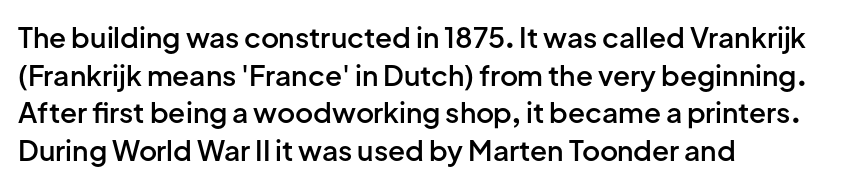
{"serif": "no", "italic": "no", "bold": "semi", "weight": "semibold", "width": "normal", "stroke_contrast": "low", "x_height": "medium", "monospaced": "no", "underline": "no", "align": "left", "line_spacing": "normal", "line_spacing_ratio": 1.34, "letter_spacing": "normal", "letter_spacing_em": 0.0, "glyph_px": 28}
